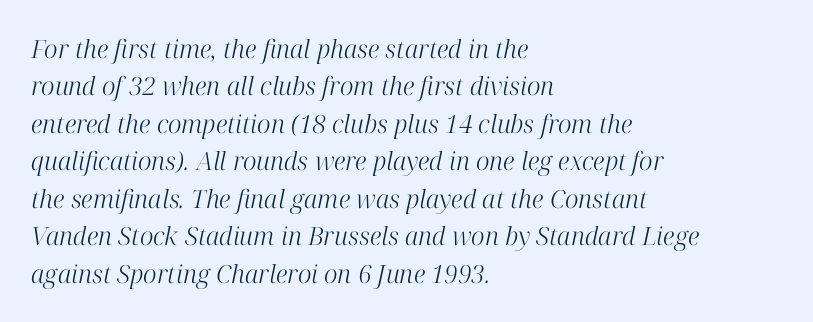
Posture: slanted. Underline: absent. This block has exactly the height ordinary leading produces. How are the letters spaced? Ordinarily, with no added tracking. The ragged edge is on the right, which tells us the setting is flush left. Counters stay open thanks to moderate or lighter strokes.
